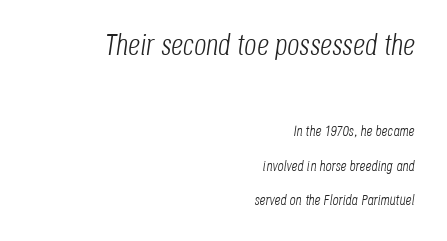
The image shows 30 px light, condensed type, italic (leaning right); set right-aligned, loose line spacing (2.28x), normal letter spacing, not underlined; the first (top) block is 2.0x larger; low stroke contrast and a large x-height.
